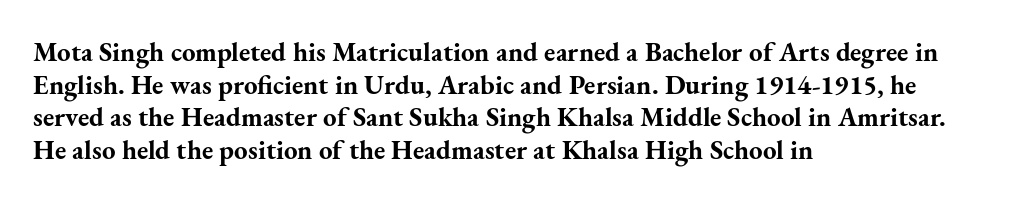
The glyphs are unaccompanied by any horizontal stroke below them. The passage shown is emphatically bold. The lettering holds an erect, upright posture throughout. Here the glyphs are tracked normally, forming tight word shapes.
